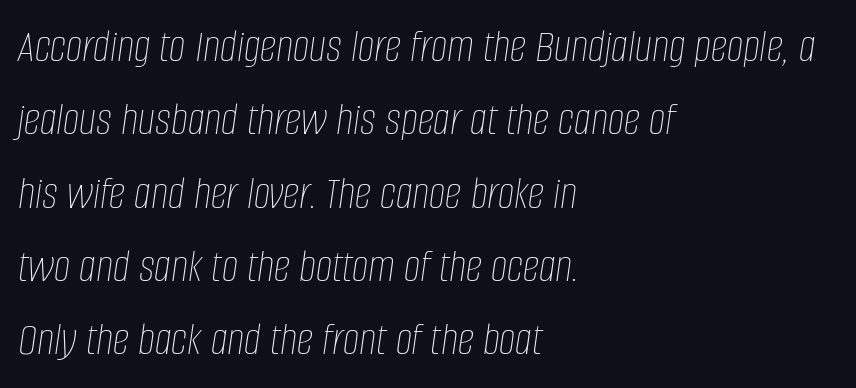
The passage shown leans; its letterforms are oblique. Type without underlining. Compared with a typical body face, this is equally light or lighter still. In terms of letterspacing, this is plain default setting.
